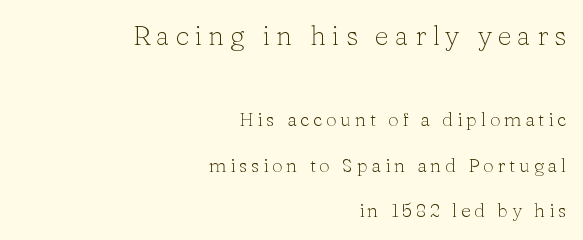
Q: Is the text bold? A: No.
Q: Is the text italic (slanted)? A: No, it is upright.
Q: Is the typeface a serif or a sans-serif typeface? A: Serif.
Q: Is the text underlined? A: No.
Q: How is the paragraph aligned? A: Right-aligned.
Q: Is the spacing between letters normal or unusually wide? A: Unusually wide.
Q: Is the spacing between lines tight, normal or loose? A: Loose.
Q: Which block of text is set in a larger size, the first (top) or the second (bottom)? A: The first (top) one.
Q: Width (condensed, normal, or wide)? A: Normal.
Q: Stroke contrast? A: Low.
Q: x-height? A: Medium.
Q: Monospaced? A: No.
